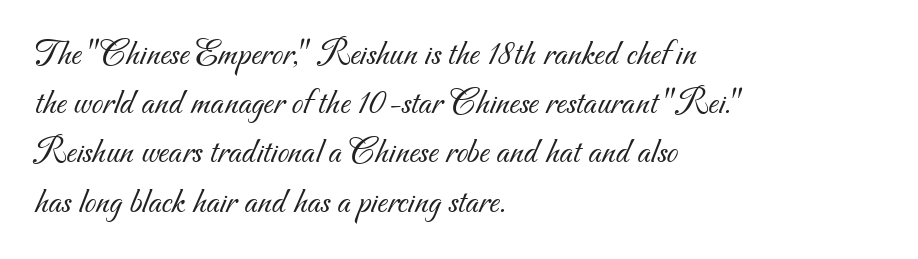
This reads as an unemphasized weight, regular at the heaviest. You could not count columns in this text — the font is proportionally spaced. Nobody drew a line under any word here. You could call the tracking neutral — neither tight nor loose. Quick note: interline space is typical.
